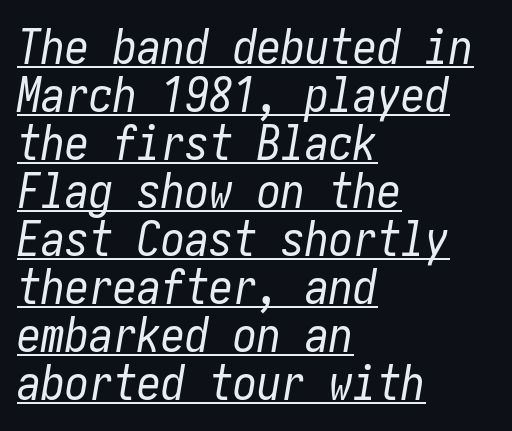
{"italic": "yes", "lean": "right", "slant_degrees": 10, "bold": "no", "weight": "regular", "width": "condensed", "stroke_contrast": "low", "x_height": "medium", "underline": "yes", "align": "left", "line_spacing": "tight", "line_spacing_ratio": 1.0, "letter_spacing": "normal", "letter_spacing_em": 0.0, "glyph_px": 48}
